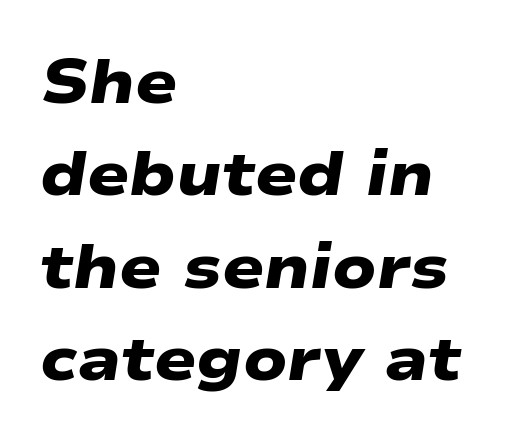
The image shows 62 px heavy, wide sans-serif type; set left-aligned, normal line spacing (1.49x), normal letter spacing, not underlined; low stroke contrast and a medium x-height.
